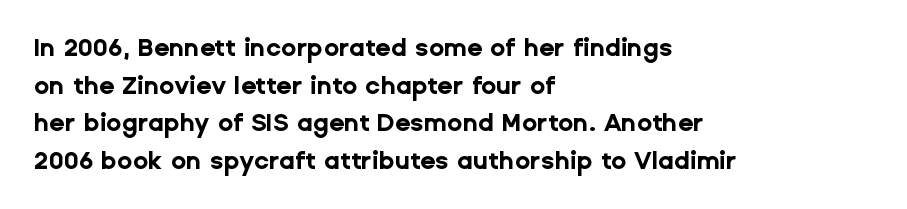
Q: Is the text bold? A: Yes.
Q: Is the text italic (slanted)? A: No, it is upright.
Q: Is the text underlined? A: No.
Q: How is the paragraph aligned? A: Left-aligned.
Q: Is the spacing between letters normal or unusually wide? A: Normal.
Q: Is the spacing between lines tight, normal or loose? A: Normal.
